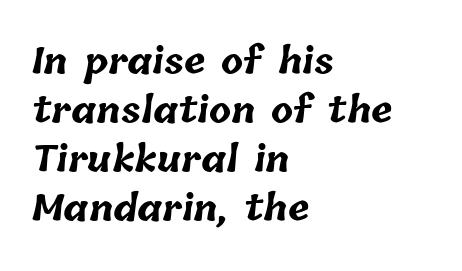
Q: Is the text bold? A: Yes.
Q: Is the text underlined? A: No.
Q: How is the paragraph aligned? A: Left-aligned.
Q: Is the spacing between letters normal or unusually wide? A: Normal.
Q: Is the spacing between lines tight, normal or loose? A: Normal.
Q: Width (condensed, normal, or wide)? A: Normal.
Q: Stroke contrast? A: Low.
Q: x-height? A: Medium.
Q: Monospaced? A: No.
